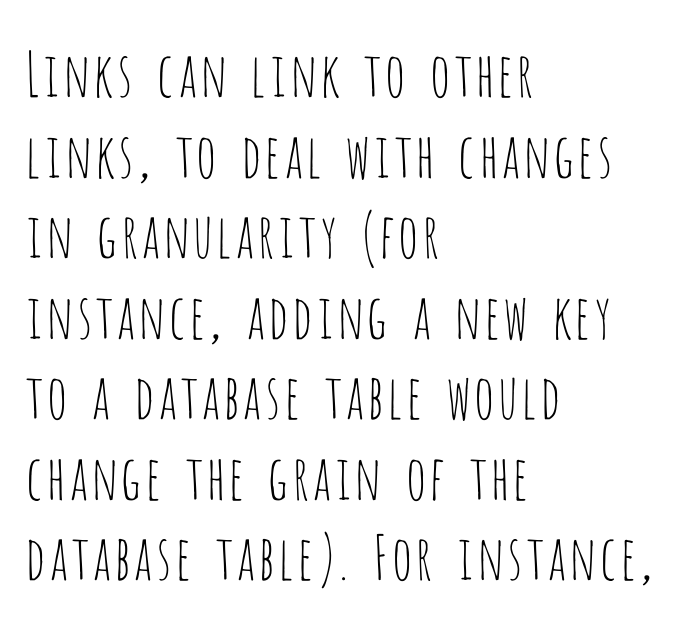
Q: Is the text bold? A: No.
Q: Is the text italic (slanted)? A: No, it is upright.
Q: Is the typeface a serif or a sans-serif typeface? A: Sans-serif.
Q: Is the text underlined? A: No.
Q: How is the paragraph aligned? A: Left-aligned.
Q: Is the spacing between letters normal or unusually wide? A: Normal.
Q: Is the spacing between lines tight, normal or loose? A: Normal.
Q: Width (condensed, normal, or wide)? A: Condensed.
Q: Stroke contrast? A: Low.
Q: x-height? A: Large.
Q: Monospaced? A: No.
